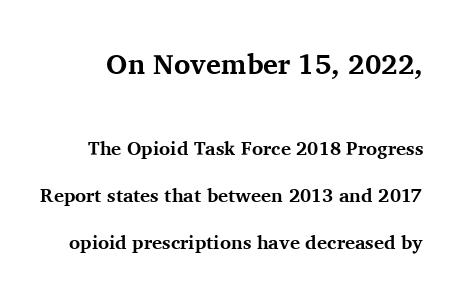
The line-height multiplier appears high, well above default. No extra tracking has been applied to these lines. Are there feet on the stems? There are — it's a serif. Italic? Not at all — the glyphs are vertical. In terms of weight, the rendering is a true, heavy bold. Scale decreases going downward across the two blocks.
